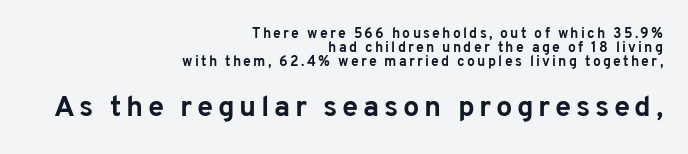
Q: Is the text bold? A: Yes.
Q: Is the text italic (slanted)? A: No, it is upright.
Q: Is the typeface a serif or a sans-serif typeface? A: Sans-serif.
Q: Is the text underlined? A: No.
Q: How is the paragraph aligned? A: Right-aligned.
Q: Is the spacing between lines tight, normal or loose? A: Tight.
Q: Which block of text is set in a larger size, the first (top) or the second (bottom)? A: The second (bottom) one.
Q: Width (condensed, normal, or wide)? A: Normal.
Q: Stroke contrast? A: Low.
Q: x-height? A: Medium.
Q: Monospaced? A: No.
